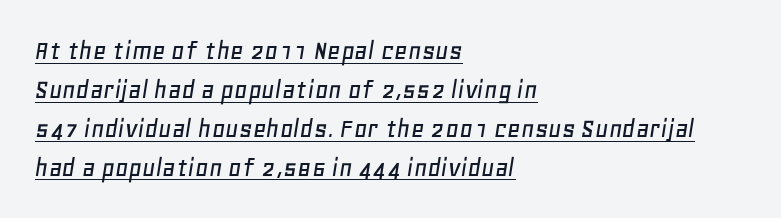
The image shows 29 px text type, italic (leaning right); set left-aligned, normal line spacing (1.34x), normal letter spacing, underlined; low stroke contrast and a large x-height.
